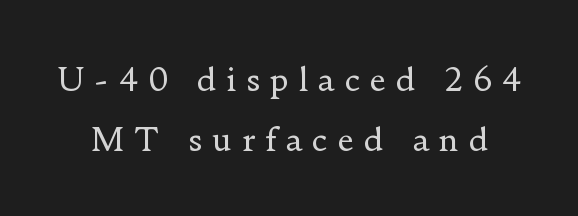
{"serif": "yes", "italic": "no", "bold": "no", "weight": "regular", "width": "normal", "stroke_contrast": "low", "x_height": "small", "monospaced": "no", "underline": "no", "line_spacing_ratio": 1.88, "letter_spacing": "wide", "letter_spacing_em": 0.29, "glyph_px": 32}
